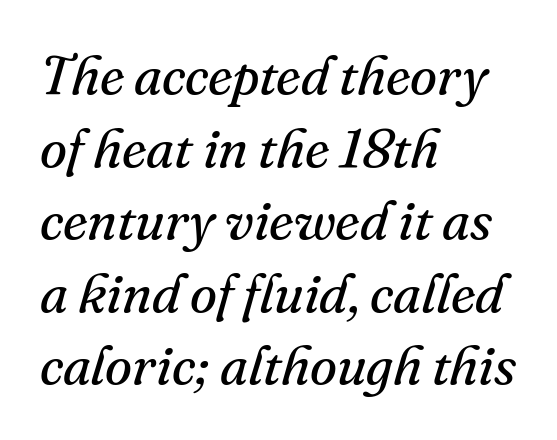
A typesetter would label this face a serif. The font is comparable to plain body text, perhaps lighter. Beneath every word, the page is bare. Rows of type keep a routine distance in the vertical direction. In terms of posture, this sample is oblique.
